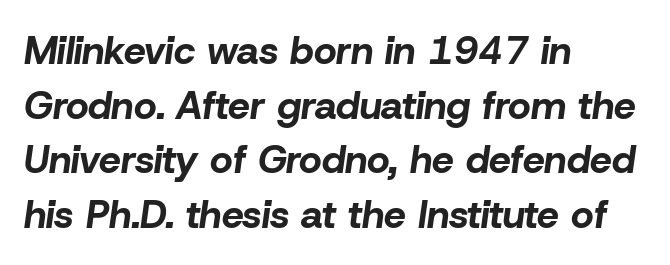
Horizontally, the lines are justified to the leading edge only. Character widths vary here, with narrow letters taking less room than wide ones. Only glyphs here, with clear space below each row. In terms of posture, this sample is oblique.
